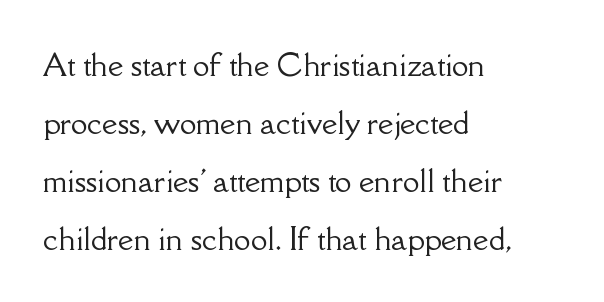
The horizontal fit of the characters is conventional and even. A bare baseline throughout the passage. This is roman type, the default non-slanted kind. Here the designer chose a conventional face with non-uniform glyph widths. Examine the stroke ends and you'll spot serifs. Quick note: interline space is abundant.
